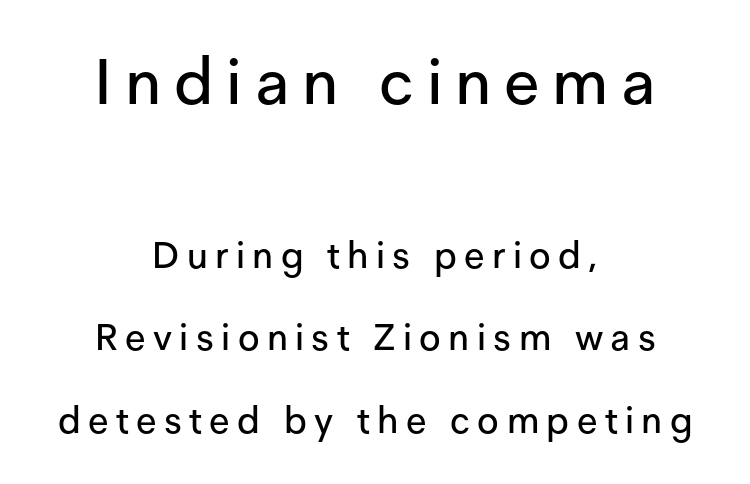
{"serif": "no", "italic": "no", "width": "normal", "stroke_contrast": "low", "x_height": "medium", "monospaced": "no", "underline": "no", "align": "center", "line_spacing": "loose", "line_spacing_ratio": 2.24, "letter_spacing": "wide", "letter_spacing_em": 0.2, "larger_block": "first", "size_ratio": 1.73, "glyph_px": 64}
